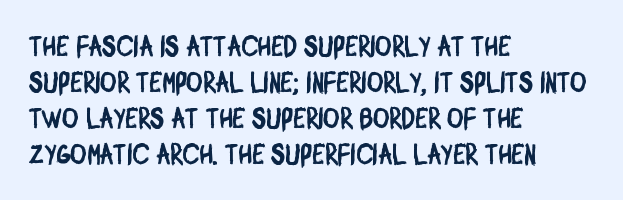
The image shows 28 px condensed sans-serif type; set left-aligned, normal line spacing (1.29x), normal letter spacing, not underlined; low stroke contrast and a large x-height.
